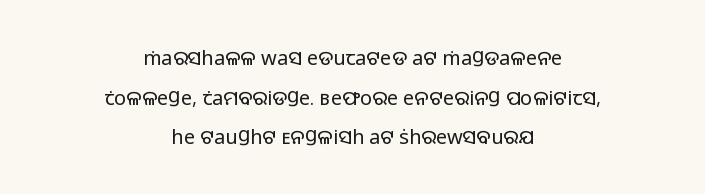
{"italic": "no", "bold": "no", "underline": "no", "align": "center", "line_spacing": "loose", "line_spacing_ratio": 1.98, "letter_spacing": "normal", "letter_spacing_em": 0.0, "glyph_px": 20}
